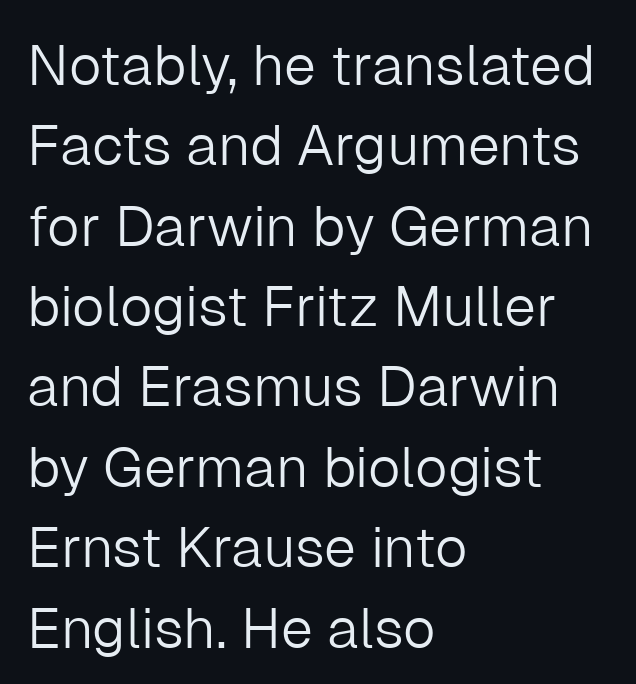
Q: Is the text bold? A: No.
Q: Is the text italic (slanted)? A: No, it is upright.
Q: Is the typeface a serif or a sans-serif typeface? A: Sans-serif.
Q: Is the text underlined? A: No.
Q: How is the paragraph aligned? A: Left-aligned.
Q: Is the spacing between letters normal or unusually wide? A: Normal.
Q: Is the spacing between lines tight, normal or loose? A: Normal.
Q: Width (condensed, normal, or wide)? A: Normal.
Q: Stroke contrast? A: Low.
Q: x-height? A: Medium.
Q: Monospaced? A: No.
